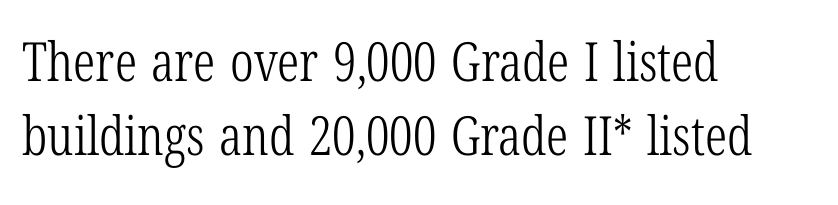
Q: Is the text bold? A: No.
Q: Is the text italic (slanted)? A: No, it is upright.
Q: Is the typeface a serif or a sans-serif typeface? A: Serif.
Q: Is the text underlined? A: No.
Q: How is the paragraph aligned? A: Left-aligned.
Q: Is the spacing between letters normal or unusually wide? A: Normal.
Q: Is the spacing between lines tight, normal or loose? A: Normal.
Q: Width (condensed, normal, or wide)? A: Condensed.
Q: Stroke contrast? A: Low.
Q: x-height? A: Medium.
Q: Monospaced? A: No.
